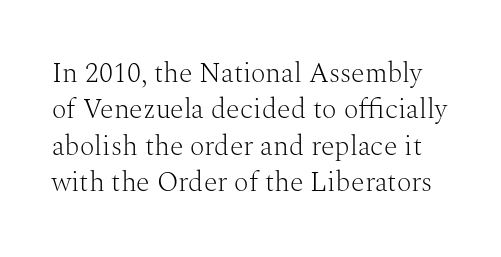
The image shows 28 px light serif type, upright; set normal line spacing (1.3x), normal letter spacing, not underlined; medium stroke contrast and a medium x-height.
